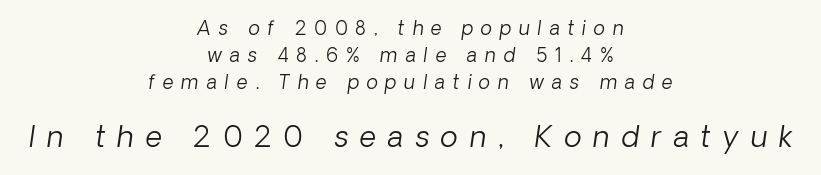
{"italic": "yes", "lean": "right", "slant_degrees": 8, "bold": "no", "weight": "light", "width": "normal", "stroke_contrast": "low", "x_height": "medium", "monospaced": "no", "underline": "no", "align": "center", "line_spacing": "normal", "line_spacing_ratio": 1.43, "letter_spacing": "wide", "letter_spacing_em": 0.41, "larger_block": "second", "size_ratio": 1.53, "glyph_px": 29}
